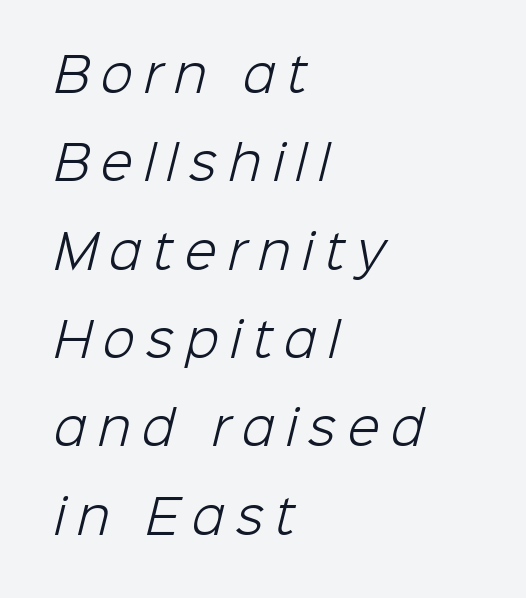
The image shows 47 px light sans-serif type; set left-aligned, line spacing 1.88x, unusually wide letter spacing (+0.24 em), not underlined; low stroke contrast and a medium x-height.
